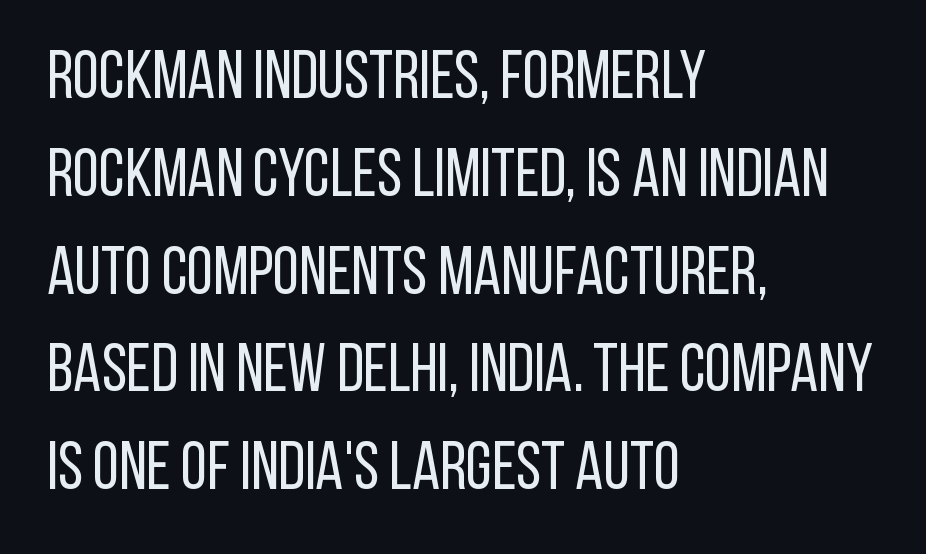
{"serif": "no", "italic": "no", "bold": "no", "weight": "regular", "width": "condensed", "stroke_contrast": "low", "x_height": "large", "monospaced": "no", "underline": "no", "align": "left", "line_spacing": "normal", "line_spacing_ratio": 1.46, "letter_spacing": "normal", "letter_spacing_em": 0.0, "glyph_px": 67}
